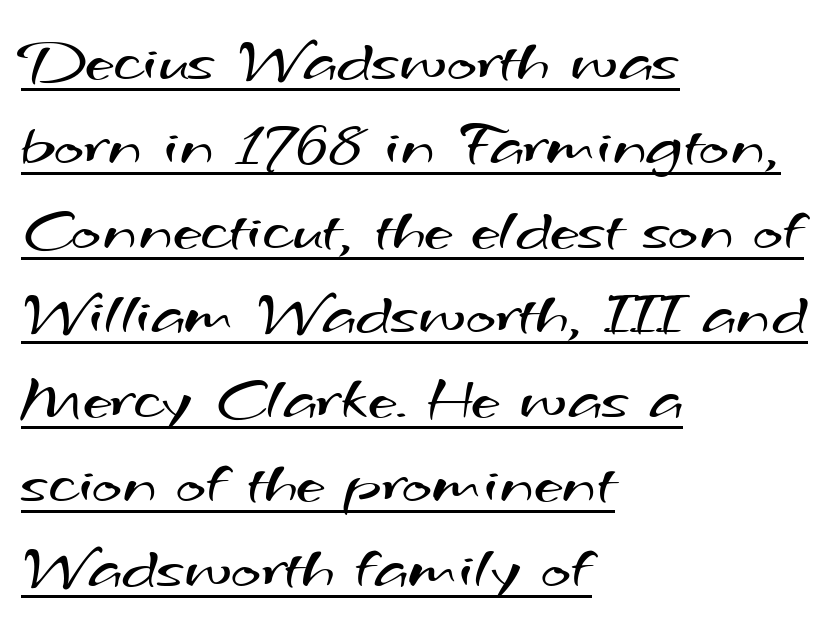
The image shows 64 px regular-weight, wide sans-serif type; set left-aligned, normal line spacing (1.32x), normal letter spacing, underlined; medium stroke contrast and a small x-height.
